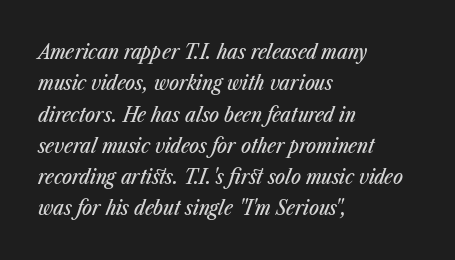
How are the letters spaced? Ordinarily, with no added tracking. The text block is weighted toward the left margin, trailing off unevenly rightward. Rendered with sloped, italic letterforms. Anything drawn beneath the words? Only blank space.
